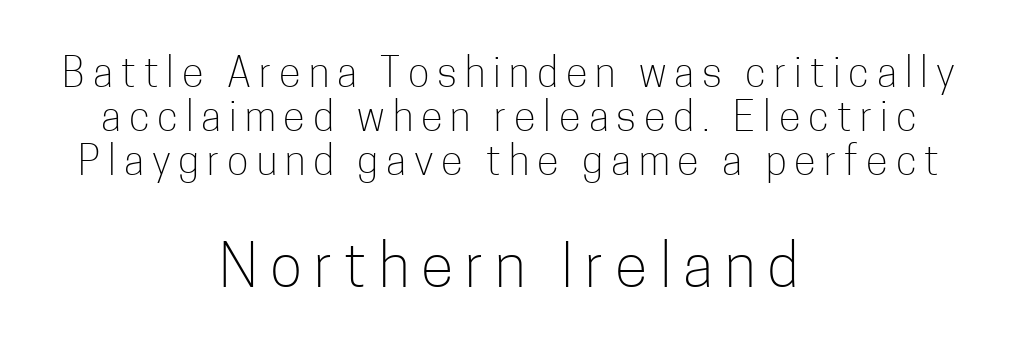
Q: Is the text bold? A: No.
Q: Is the text italic (slanted)? A: No, it is upright.
Q: Is the typeface a serif or a sans-serif typeface? A: Sans-serif.
Q: Is the text underlined? A: No.
Q: How is the paragraph aligned? A: Centered.
Q: Is the spacing between letters normal or unusually wide? A: Unusually wide.
Q: Is the spacing between lines tight, normal or loose? A: Tight.
Q: Which block of text is set in a larger size, the first (top) or the second (bottom)? A: The second (bottom) one.
Q: Width (condensed, normal, or wide)? A: Condensed.
Q: Stroke contrast? A: Low.
Q: x-height? A: Medium.
Q: Monospaced? A: No.
